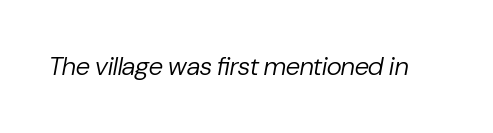
The image shows 26 px text type, italic (leaning right); set normal letter spacing, not underlined.
